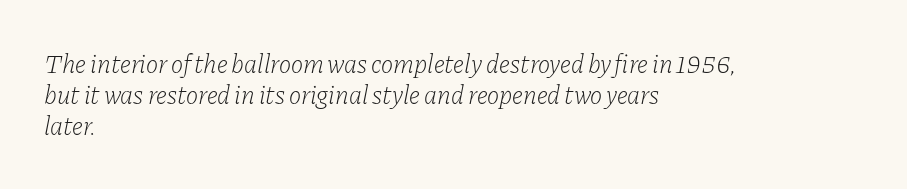
A classic flush-left, rag-right setting is used for this passage. Is the type slanted? Yes — the strokes lean at a clear angle. Stem width sits at or under what a default text font uses. Only glyphs here, with clear space below each row.
